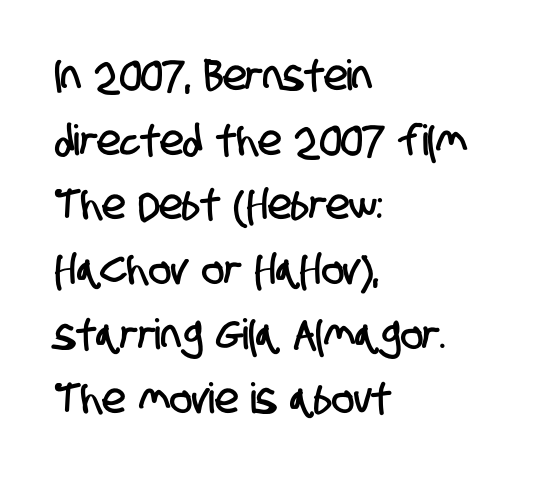
Q: Is the typeface a serif or a sans-serif typeface? A: Sans-serif.
Q: Is the text underlined? A: No.
Q: How is the paragraph aligned? A: Left-aligned.
Q: Is the spacing between letters normal or unusually wide? A: Normal.
Q: Is the spacing between lines tight, normal or loose? A: Normal.
Q: Width (condensed, normal, or wide)? A: Condensed.
Q: Stroke contrast? A: Low.
Q: x-height? A: Large.
Q: Monospaced? A: No.
